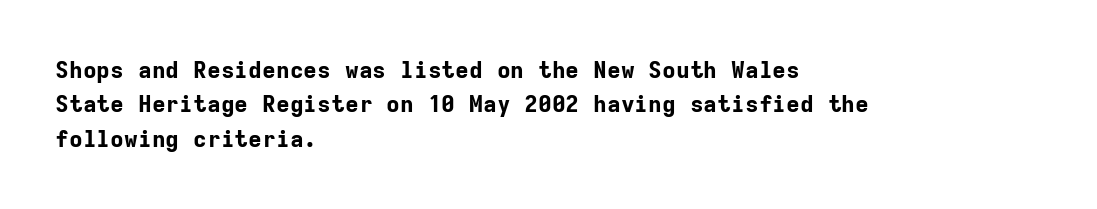
Is the letter spacing exaggerated? No — it looks like the ordinary default. Reading down the block, your eye returns to a fixed left position each line. Heavy-handed strokes throughout: this text is bold. Just letters on the line, the space beneath them empty. Baseline-to-baseline distance is the conventional proportion of letter height. A roman cut, with each character standing at attention.
